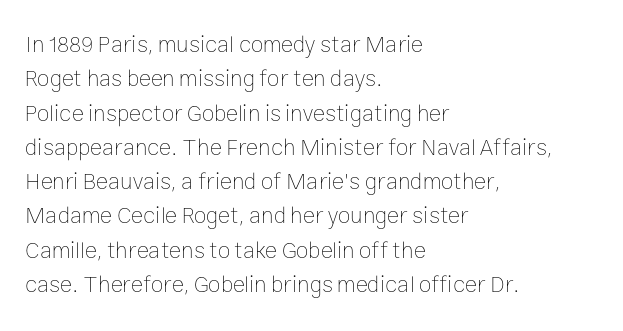
{"italic": "no", "bold": "no", "underline": "no", "align": "left", "line_spacing": "normal", "line_spacing_ratio": 1.49, "letter_spacing": "normal", "letter_spacing_em": 0.0, "glyph_px": 23}
